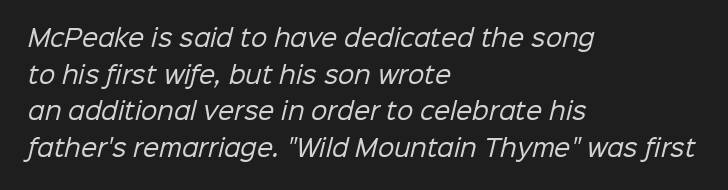
The image shows 23 px text type; set left-aligned, normal line spacing (1.59x), normal letter spacing, not underlined.
